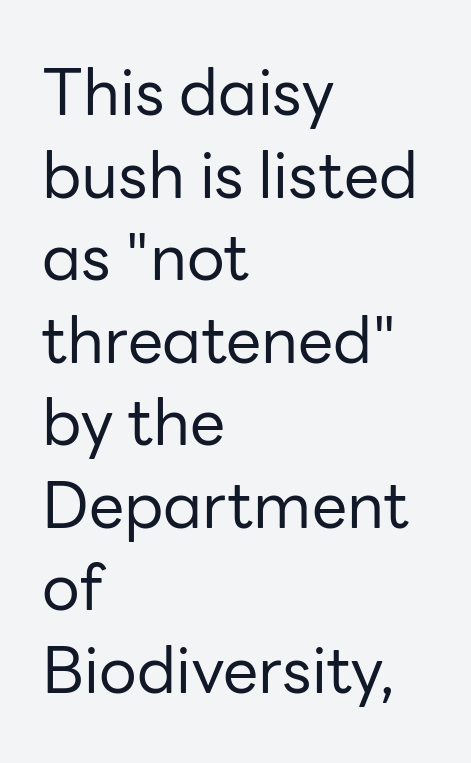
The image shows 63 px regular-weight sans-serif type, upright; set left-aligned, normal line spacing (1.31x), normal letter spacing, not underlined; low stroke contrast and a medium x-height.
